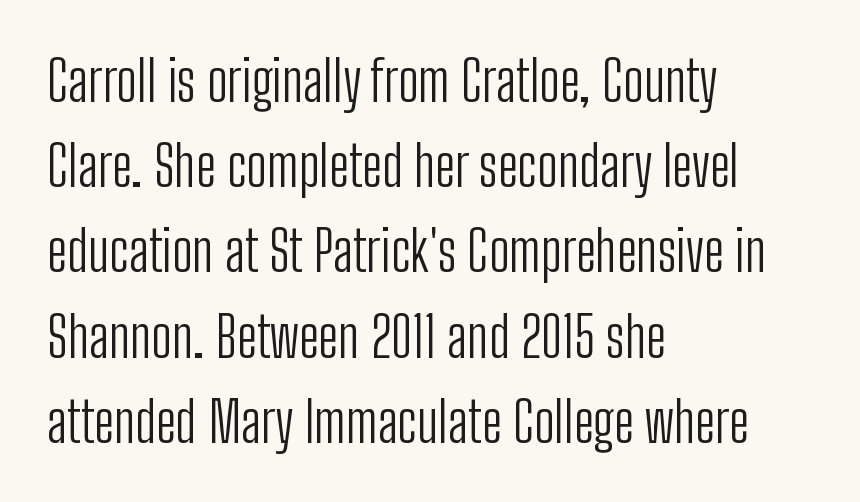
Q: Is the text bold? A: No.
Q: Is the text italic (slanted)? A: No, it is upright.
Q: Is the typeface a serif or a sans-serif typeface? A: Sans-serif.
Q: Is the text underlined? A: No.
Q: How is the paragraph aligned? A: Left-aligned.
Q: Is the spacing between letters normal or unusually wide? A: Normal.
Q: Is the spacing between lines tight, normal or loose? A: Normal.
Q: Width (condensed, normal, or wide)? A: Condensed.
Q: Stroke contrast? A: Low.
Q: x-height? A: Medium.
Q: Monospaced? A: No.
